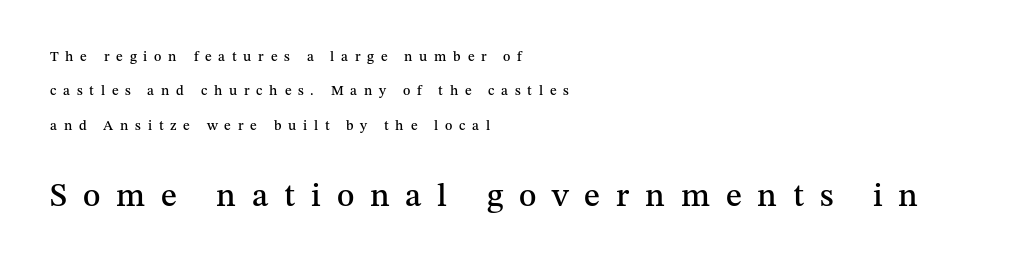
It's the straight-up-and-down kind of type. Spacing verdict: proportional, widths tailored to each character. Serif or sans? Serif — the stroke terminals have little feet. This block would shrink considerably if given ordinary leading; it's expanded now. The emphasis by scale lands on block number two, below.
